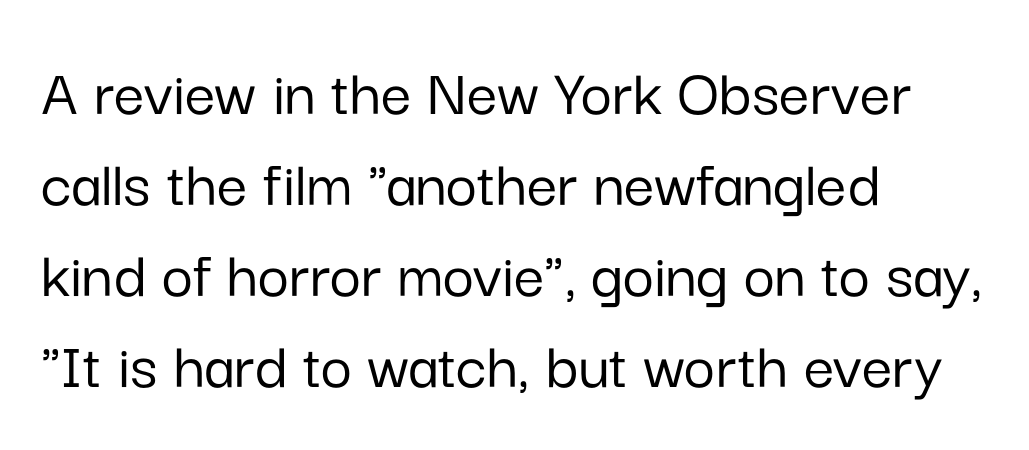
The image shows 68 px sans-serif type, upright; set left-aligned, normal line spacing (1.34x), normal letter spacing, not underlined; low stroke contrast and a medium x-height.
